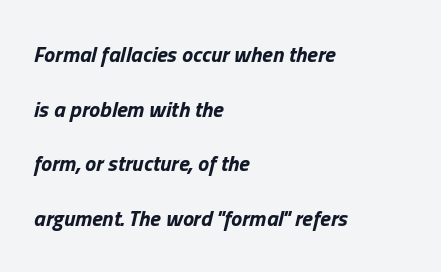
Q: Is the text bold? A: Yes.
Q: Is the text italic (slanted)? A: Yes, it leans right by about 13 degrees.
Q: Is the text underlined? A: No.
Q: How is the paragraph aligned? A: Left-aligned.
Q: Is the spacing between letters normal or unusually wide? A: Normal.
Q: Is the spacing between lines tight, normal or loose? A: Loose.
